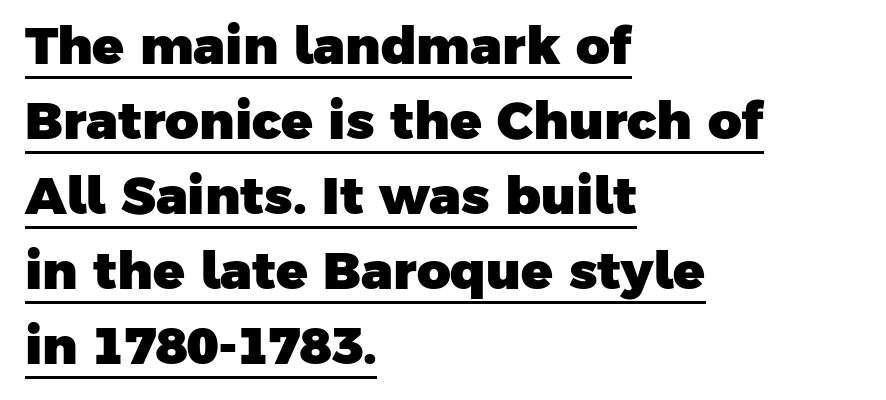
Serif or sans? Sans — the stroke terminals are bare. The letters advance in unequal steps, a hallmark of proportional type. Compared with undecorated copy, this sample adds a rule below the words. Horizontal alignment here is leftward, the default for most running prose.
